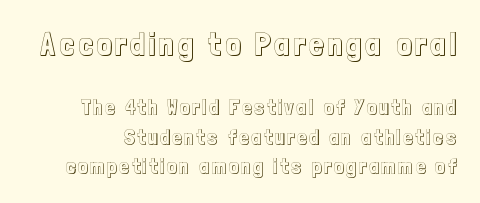
Q: Is the text italic (slanted)? A: No, it is upright.
Q: Is the text underlined? A: No.
Q: Is the spacing between lines tight, normal or loose? A: Normal.
Q: Which block of text is set in a larger size, the first (top) or the second (bottom)? A: The first (top) one.
Q: Width (condensed, normal, or wide)? A: Condensed.
Q: x-height? A: Medium.
Q: Monospaced? A: No.
